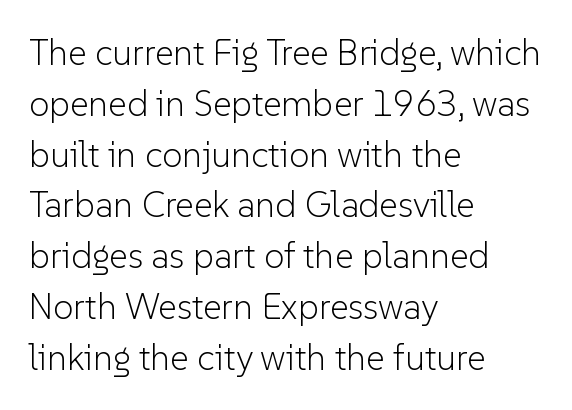
The image shows 36 px light sans-serif type, upright; set left-aligned, normal line spacing (1.41x), normal letter spacing, not underlined; low stroke contrast and a medium x-height.
